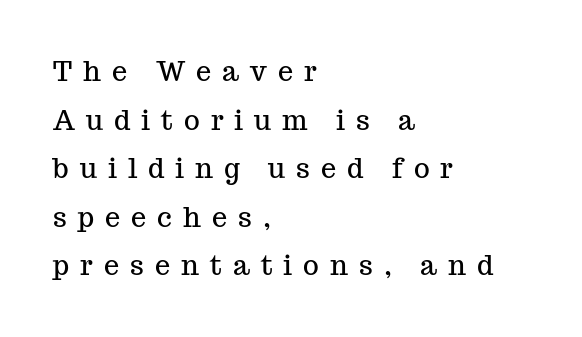
{"italic": "no", "underline": "no", "align": "left", "line_spacing_ratio": 1.8, "letter_spacing": "wide", "letter_spacing_em": 0.41, "glyph_px": 27}
